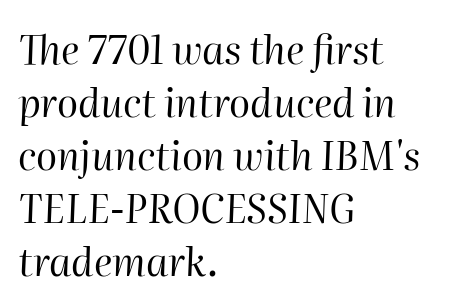
Q: Is the text bold? A: No.
Q: Is the text italic (slanted)? A: Yes, it leans right by about 2 degrees.
Q: Is the text underlined? A: No.
Q: How is the paragraph aligned? A: Left-aligned.
Q: Is the spacing between letters normal or unusually wide? A: Normal.
Q: Is the spacing between lines tight, normal or loose? A: Normal.
Q: Width (condensed, normal, or wide)? A: Normal.
Q: Stroke contrast? A: High.
Q: x-height? A: Medium.
Q: Monospaced? A: No.
